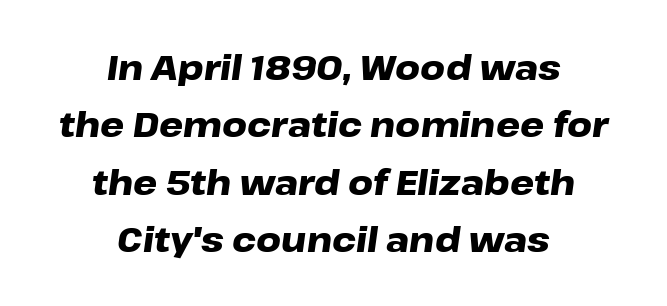
Q: Is the text bold? A: Yes.
Q: Is the text italic (slanted)? A: Yes, it leans right by about 8 degrees.
Q: Is the text underlined? A: No.
Q: How is the paragraph aligned? A: Centered.
Q: Is the spacing between letters normal or unusually wide? A: Normal.
Q: Is the spacing between lines tight, normal or loose? A: Normal.
Q: Width (condensed, normal, or wide)? A: Wide.
Q: Stroke contrast? A: Low.
Q: x-height? A: Medium.
Q: Monospaced? A: No.
